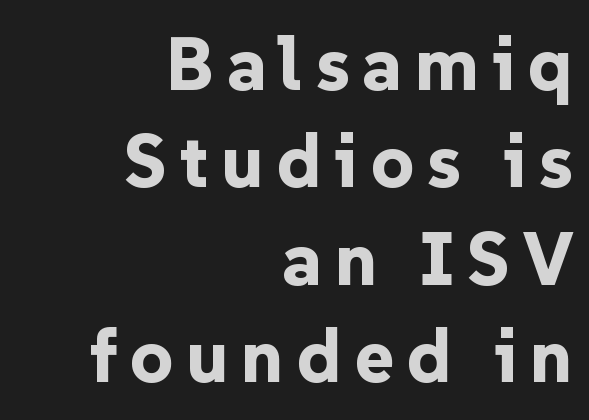
{"serif": "no", "italic": "no", "bold": "yes", "weight": "bold", "width": "normal", "stroke_contrast": "low", "x_height": "medium", "monospaced": "no", "underline": "no", "align": "right", "line_spacing": "normal", "line_spacing_ratio": 1.3, "glyph_px": 75}
